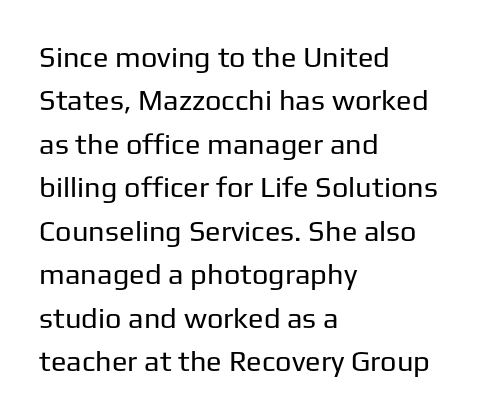
{"serif": "no", "italic": "no", "bold": "no", "weight": "regular", "width": "normal", "stroke_contrast": "low", "x_height": "medium", "monospaced": "no", "underline": "no", "align": "left", "line_spacing": "normal", "line_spacing_ratio": 1.5, "letter_spacing": "normal", "letter_spacing_em": 0.0, "glyph_px": 29}
